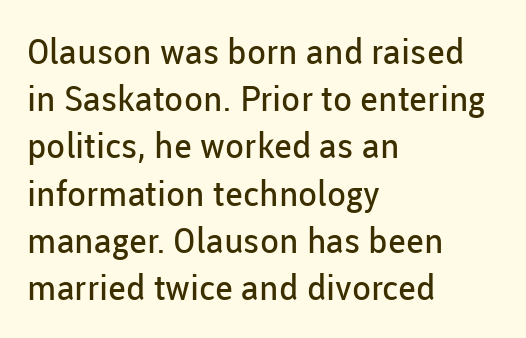
The image shows 35 px regular-weight sans-serif type, upright; set left-aligned, normal line spacing (1.35x), normal letter spacing, not underlined; low stroke contrast and a medium x-height.
